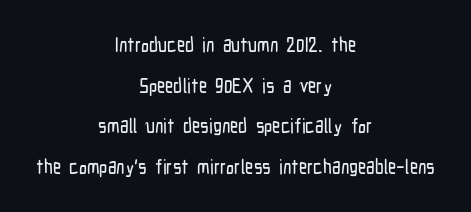
The image shows 20 px text type, upright; set centered, loose line spacing (2.03x), normal letter spacing, not underlined.
